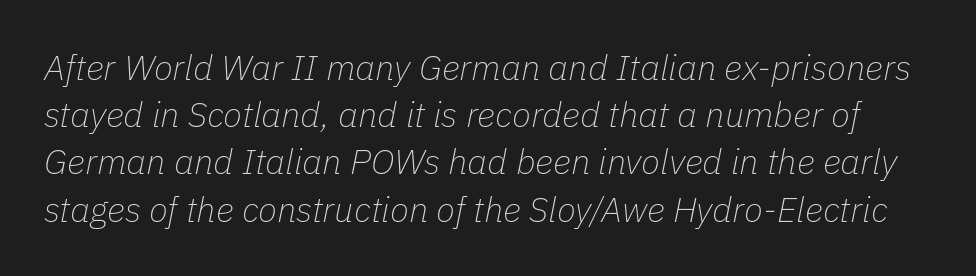
Q: Is the text bold? A: No.
Q: Is the text italic (slanted)? A: Yes, it leans right by about 11 degrees.
Q: Is the text underlined? A: No.
Q: Is the spacing between letters normal or unusually wide? A: Normal.
Q: Is the spacing between lines tight, normal or loose? A: Normal.
Q: Width (condensed, normal, or wide)? A: Normal.
Q: Stroke contrast? A: Low.
Q: x-height? A: Medium.
Q: Monospaced? A: No.
